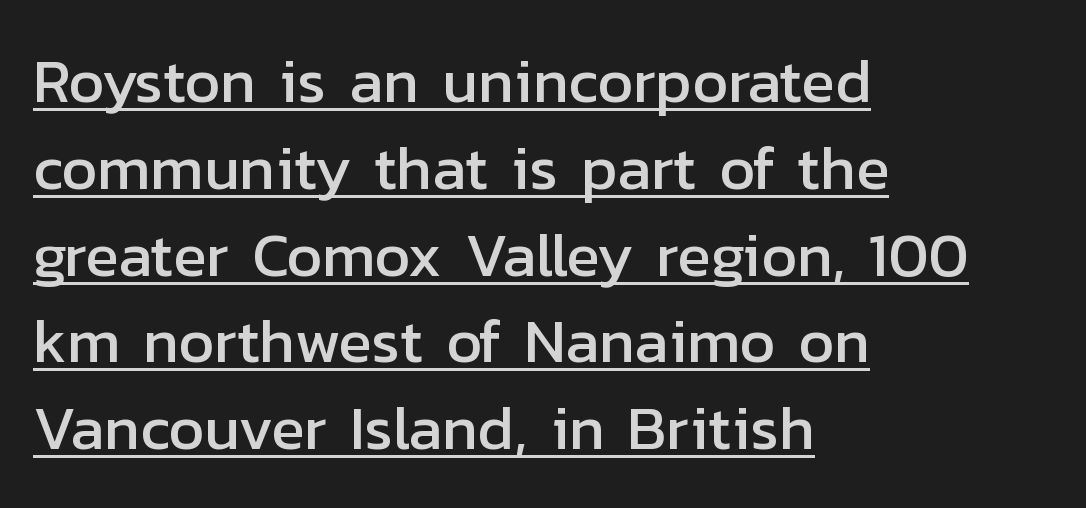
{"serif": "no", "italic": "no", "width": "normal", "stroke_contrast": "low", "x_height": "medium", "monospaced": "no", "underline": "yes", "align": "left", "line_spacing": "normal", "line_spacing_ratio": 1.4, "letter_spacing": "normal", "letter_spacing_em": 0.0, "glyph_px": 62}
